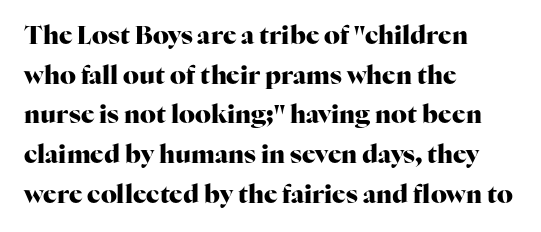
The image shows 25 px bold type, upright; set left-aligned, normal line spacing (1.59x), normal letter spacing, not underlined.
